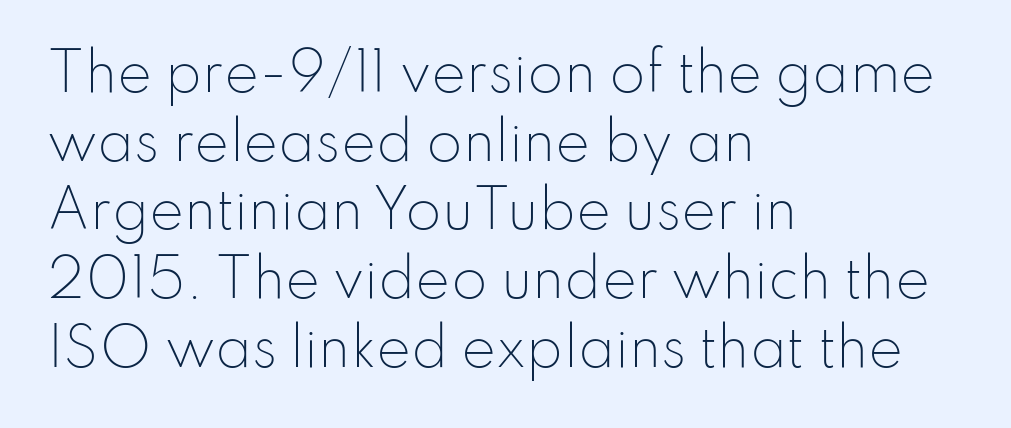
Weight class: somewhere from thin through regular. This sample uses an upright cut, with every glyph sitting square on the baseline. The setting favours the left margin, as ordinary paragraphs usually do. Short note: letters normally spaced. Does the type have serifs? No, each stem ends abruptly. Here the designer chose a conventional face with non-uniform glyph widths.
